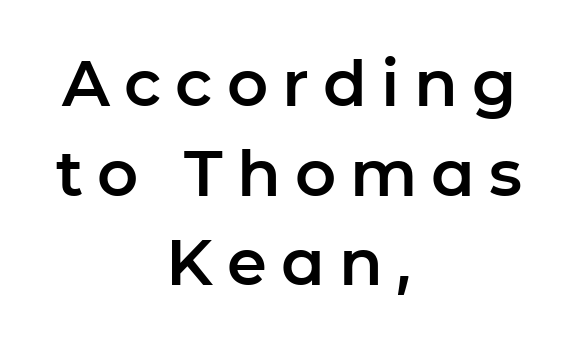
Examine the stroke ends and you'll find no serifs. The vertical gap from one line to the next is medium. A student would call this center alignment; a typographer would say set centered. No word sits above an underline. The face used here is proportionally spaced, like ordinary book or web type. The letters stand upright; this is a roman face.
